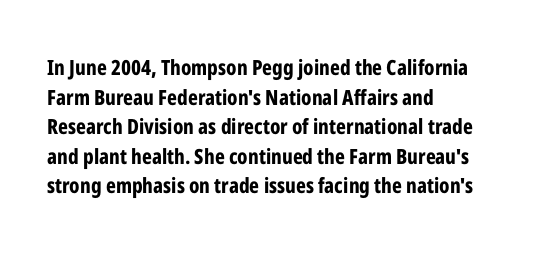
{"italic": "no", "bold": "yes", "underline": "no", "align": "left", "line_spacing": "normal", "line_spacing_ratio": 1.41, "letter_spacing": "normal", "letter_spacing_em": 0.0, "glyph_px": 21}
